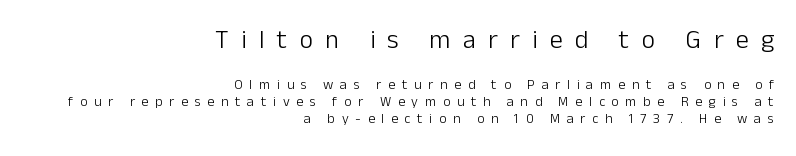
The image shows 26 px text type, upright; set right-aligned, line spacing 1.23x, unusually wide letter spacing (+0.48 em), not underlined; the first (top) block is 1.86x larger.
